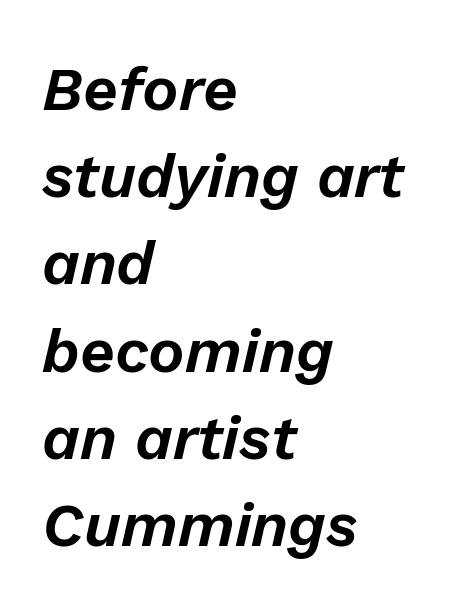
Q: Is the text italic (slanted)? A: Yes, it leans right by about 13 degrees.
Q: Is the text underlined? A: No.
Q: How is the paragraph aligned? A: Left-aligned.
Q: Is the spacing between letters normal or unusually wide? A: Normal.
Q: Is the spacing between lines tight, normal or loose? A: Normal.
Q: Width (condensed, normal, or wide)? A: Normal.
Q: Stroke contrast? A: Low.
Q: x-height? A: Medium.
Q: Monospaced? A: No.
